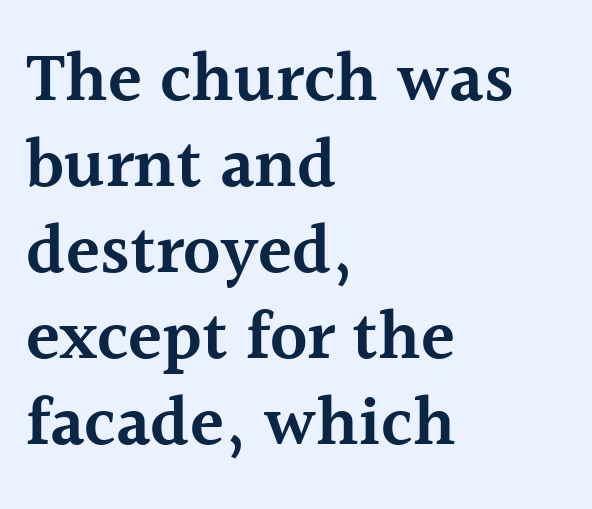
The image shows 70 px semibold serif type, upright; set left-aligned, line spacing 1.23x, normal letter spacing, not underlined; a medium x-height.
